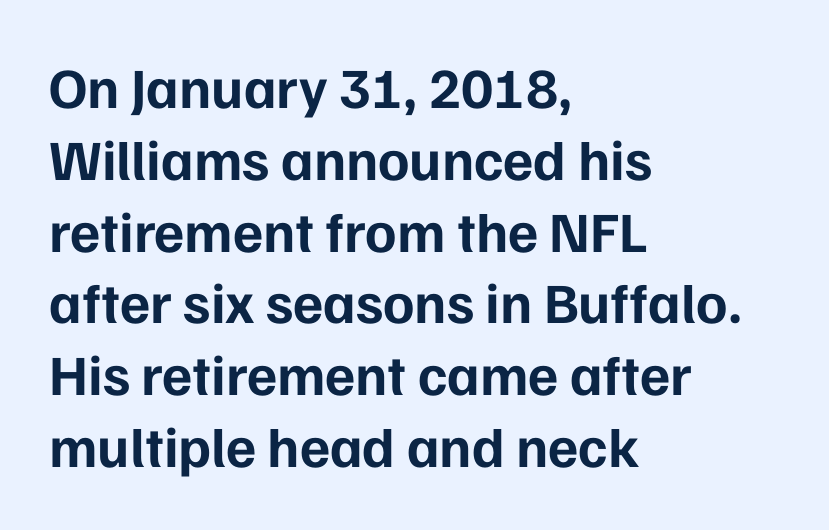
Q: Is the text bold? A: Yes.
Q: Is the text italic (slanted)? A: No, it is upright.
Q: Is the typeface a serif or a sans-serif typeface? A: Sans-serif.
Q: Is the text underlined? A: No.
Q: How is the paragraph aligned? A: Left-aligned.
Q: Is the spacing between letters normal or unusually wide? A: Normal.
Q: Is the spacing between lines tight, normal or loose? A: Normal.
Q: Width (condensed, normal, or wide)? A: Normal.
Q: Stroke contrast? A: Low.
Q: x-height? A: Medium.
Q: Monospaced? A: No.
